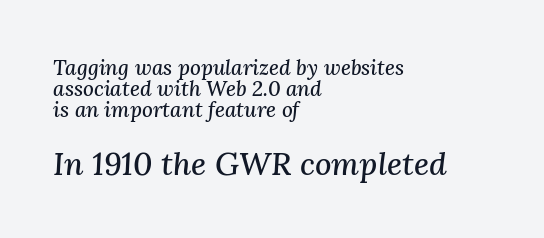
Think of a printed novel: that variable character pitch is what you see here. The baseline area is clear. These lines are set flush left with a ragged right edge. The space between consecutive lines is stingy. In terms of letterform style, serifs are clearly present.
